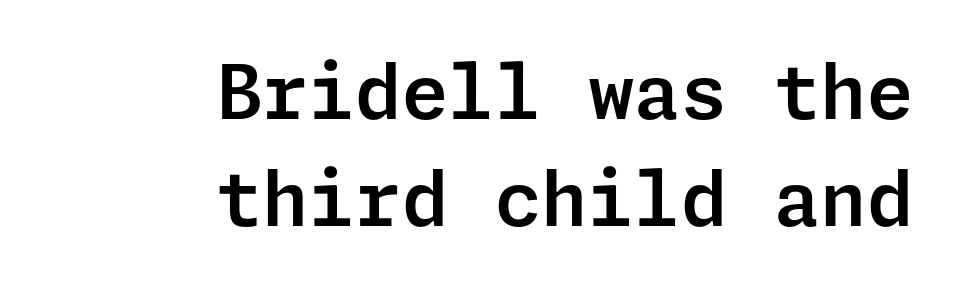
Q: Is the text italic (slanted)? A: No, it is upright.
Q: Is the typeface a serif or a sans-serif typeface? A: Sans-serif.
Q: Is the text underlined? A: No.
Q: How is the paragraph aligned? A: Right-aligned.
Q: Is the spacing between letters normal or unusually wide? A: Normal.
Q: Is the spacing between lines tight, normal or loose? A: Normal.
Q: Width (condensed, normal, or wide)? A: Normal.
Q: Stroke contrast? A: Low.
Q: x-height? A: Medium.
